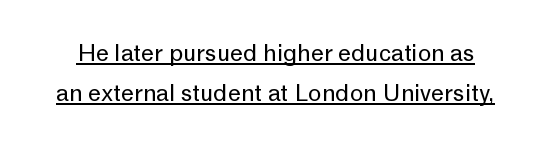
Q: Is the text bold? A: No.
Q: Is the text italic (slanted)? A: No, it is upright.
Q: Is the text underlined? A: Yes.
Q: Is the spacing between letters normal or unusually wide? A: Normal.
